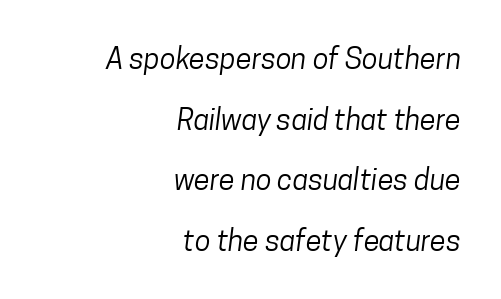
The image shows 29 px regular-weight, condensed sans-serif type; set right-aligned, loose line spacing (2.09x), normal letter spacing, not underlined; low stroke contrast and a medium x-height.
